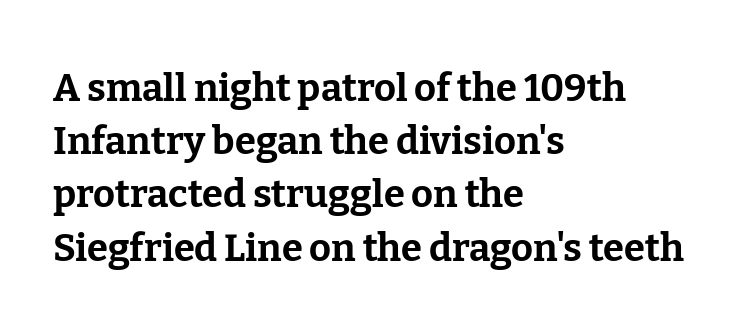
The image shows 38 px bold serif type, upright; set left-aligned, normal line spacing (1.4x), normal letter spacing, not underlined; low stroke contrast and a medium x-height.
